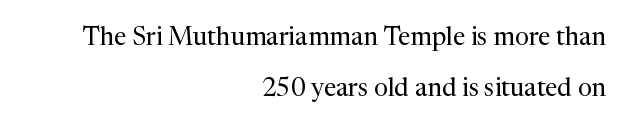
The image shows 25 px text type, upright; set right-aligned, loose line spacing (2.06x), normal letter spacing, not underlined.
